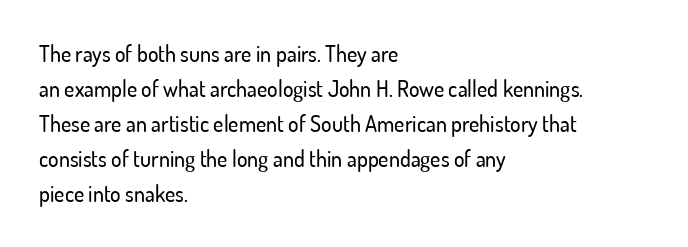
The vertical gap from one line to the next is medium. In terms of posture, this sample is upright. The ragged edge is on the right, which tells us the setting is flush left. Look at the tracking — it's just the regular setting, nothing added. Only glyphs here, with clear space below each row.
